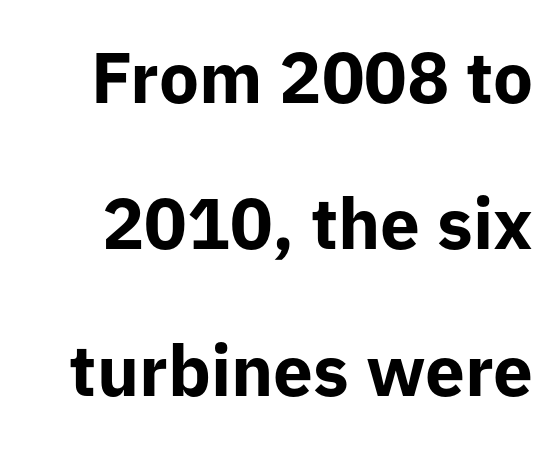
The image shows 71 px bold sans-serif type, upright; set loose line spacing (2.06x), normal letter spacing, not underlined; low stroke contrast and a medium x-height.
